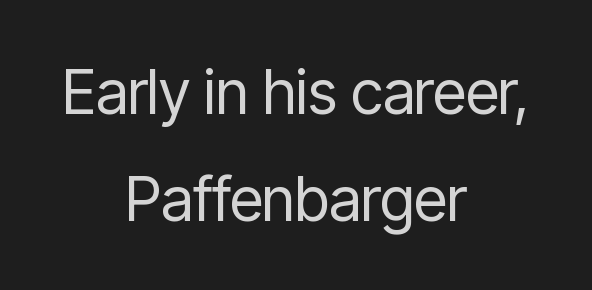
A light-to-regular cut is what we see here. Ordinary non-slanted type is in use. Here the designer chose a conventional face with non-uniform glyph widths. The letters sit at their default tracking, neither squeezed nor spread.
